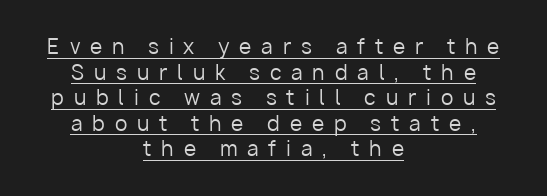
The image shows 20 px text type, upright; set centered, normal line spacing (1.28x), unusually wide letter spacing (+0.49 em), underlined.
